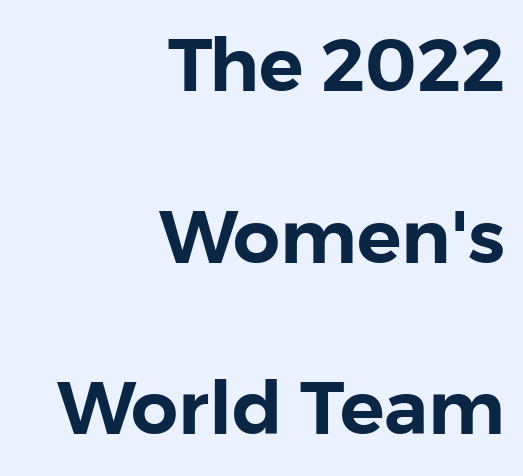
Letter spacing: default. No feet cap the strokes, marking this as sans-serif type. The rendering anchors every line to the right-hand side. Looks like regular typesetting: each glyph gets only the width it needs. The glyphs are unaccompanied by any horizontal stroke below them.
